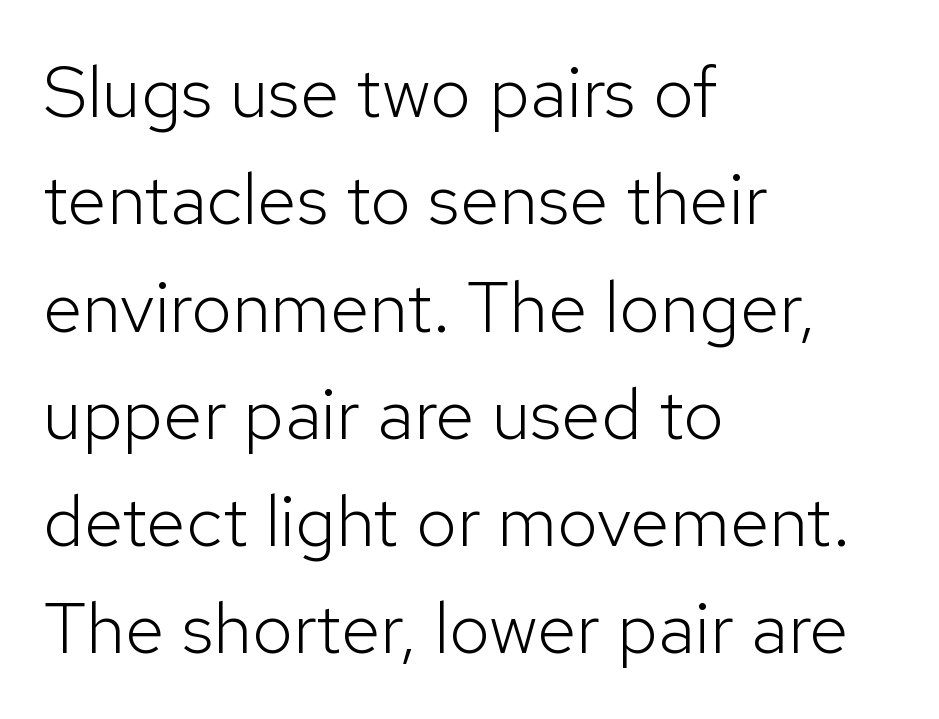
Serifs: no, the terminals of the letterforms are clean. The paragraph has a hard left edge and a soft right edge. There is no visible air inserted between adjacent glyphs. The face looks like a standard text weight, possibly lighter. Looks like regular typesetting: each glyph gets only the width it needs. The gap between lines stays unmarked.
